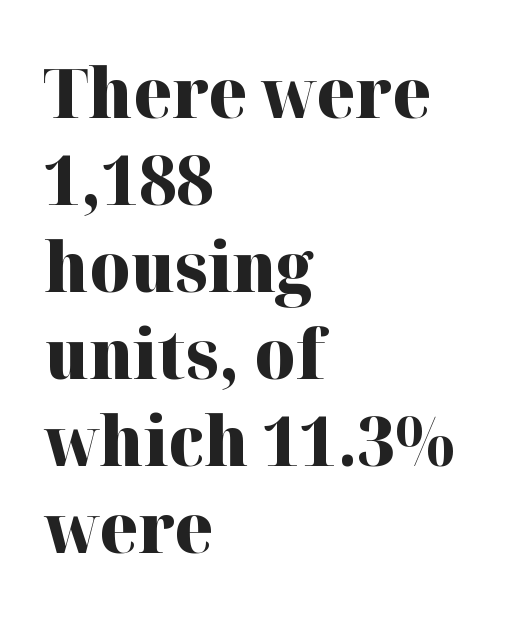
Q: Is the text bold? A: Yes.
Q: Is the text italic (slanted)? A: No, it is upright.
Q: Is the typeface a serif or a sans-serif typeface? A: Serif.
Q: Is the text underlined? A: No.
Q: How is the paragraph aligned? A: Left-aligned.
Q: Is the spacing between letters normal or unusually wide? A: Normal.
Q: Is the spacing between lines tight, normal or loose? A: Normal.
Q: Width (condensed, normal, or wide)? A: Normal.
Q: Stroke contrast? A: High.
Q: x-height? A: Medium.
Q: Monospaced? A: No.
